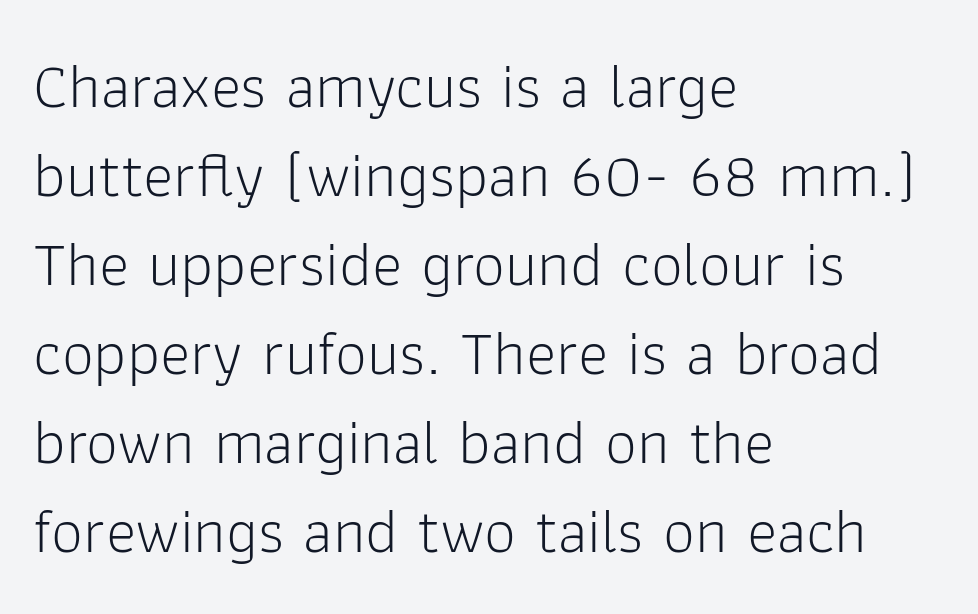
{"serif": "no", "italic": "no", "bold": "no", "weight": "light", "width": "normal", "stroke_contrast": "low", "x_height": "medium", "monospaced": "no", "underline": "no", "align": "left", "line_spacing": "normal", "line_spacing_ratio": 1.39, "letter_spacing": "normal", "letter_spacing_em": 0.0, "glyph_px": 64}
